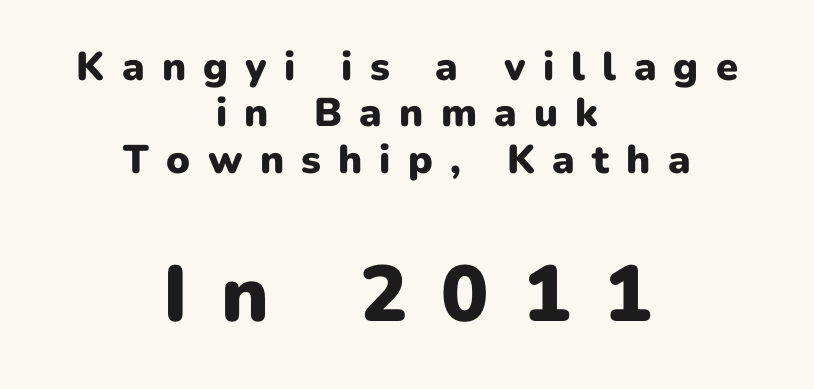
Underlining? Definitely not there. Does extra space separate the letters? Yes, quite a lot of it. A typesetter would label this face a sans. Which margin do the lines hug? Neither — every line sits in the middle.
